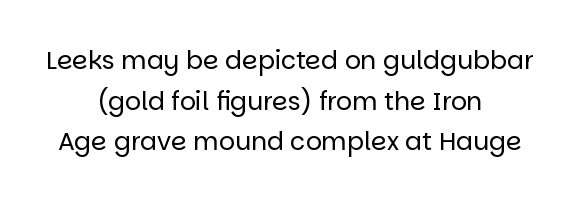
{"italic": "no", "bold": "no", "underline": "no", "align": "center", "line_spacing": "normal", "line_spacing_ratio": 1.63, "letter_spacing": "normal", "letter_spacing_em": 0.0, "glyph_px": 25}
